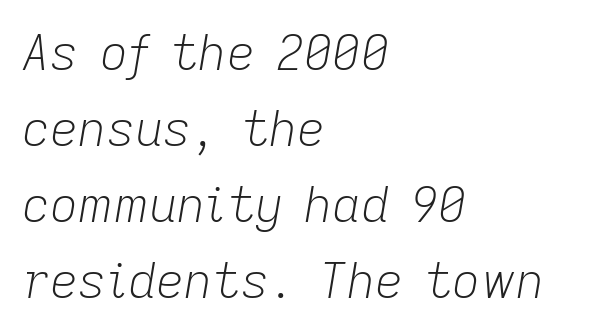
Q: Is the text bold? A: No.
Q: Is the text italic (slanted)? A: Yes, it leans right by about 9 degrees.
Q: Is the text underlined? A: No.
Q: How is the paragraph aligned? A: Left-aligned.
Q: Is the spacing between letters normal or unusually wide? A: Normal.
Q: Is the spacing between lines tight, normal or loose? A: Normal.
Q: Width (condensed, normal, or wide)? A: Normal.
Q: Stroke contrast? A: Low.
Q: x-height? A: Medium.
Q: Monospaced? A: No.
